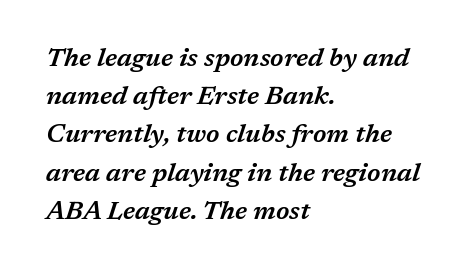
Here the glyphs are tracked normally, forming tight word shapes. The passage is arranged the way most books set body copy — flush left. Type without underlining. It's the slanting kind of type.
